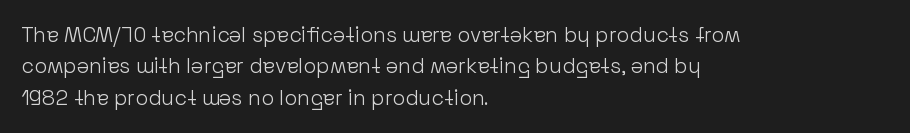
{"italic": "no", "bold": "no", "underline": "no", "align": "left", "line_spacing": "normal", "line_spacing_ratio": 1.49, "letter_spacing": "normal", "letter_spacing_em": 0.0, "glyph_px": 21}
